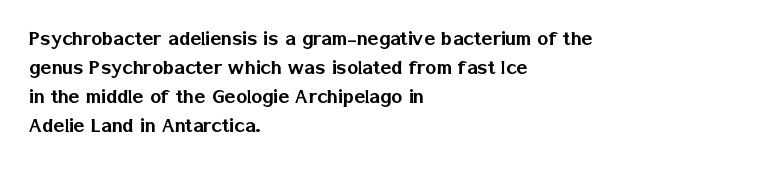
{"italic": "no", "underline": "no", "align": "left", "line_spacing": "normal", "line_spacing_ratio": 1.26, "letter_spacing": "normal", "letter_spacing_em": 0.0, "glyph_px": 23}
